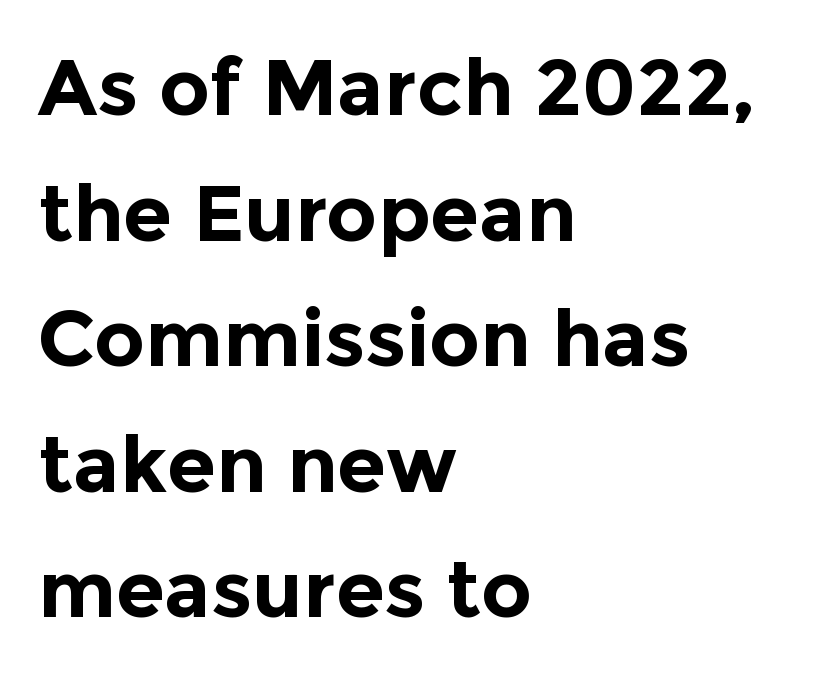
{"serif": "no", "italic": "no", "bold": "yes", "weight": "bold", "width": "normal", "x_height": "medium", "monospaced": "no", "underline": "no", "align": "left", "line_spacing": "normal", "line_spacing_ratio": 1.59, "letter_spacing": "normal", "letter_spacing_em": 0.0, "glyph_px": 79}
